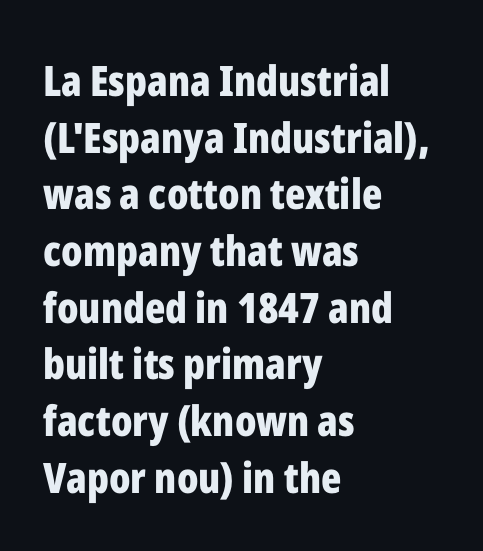
Q: Is the text bold? A: Yes.
Q: Is the text italic (slanted)? A: No, it is upright.
Q: Is the typeface a serif or a sans-serif typeface? A: Sans-serif.
Q: Is the text underlined? A: No.
Q: How is the paragraph aligned? A: Left-aligned.
Q: Is the spacing between letters normal or unusually wide? A: Normal.
Q: Is the spacing between lines tight, normal or loose? A: Normal.
Q: Width (condensed, normal, or wide)? A: Condensed.
Q: Stroke contrast? A: Low.
Q: x-height? A: Medium.
Q: Monospaced? A: No.
